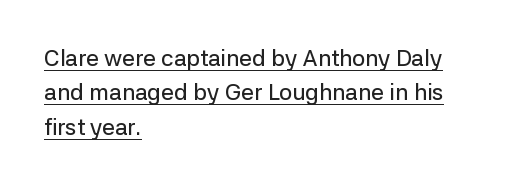
Q: Is the text italic (slanted)? A: No, it is upright.
Q: Is the text underlined? A: Yes.
Q: How is the paragraph aligned? A: Left-aligned.
Q: Is the spacing between letters normal or unusually wide? A: Normal.
Q: Is the spacing between lines tight, normal or loose? A: Normal.
